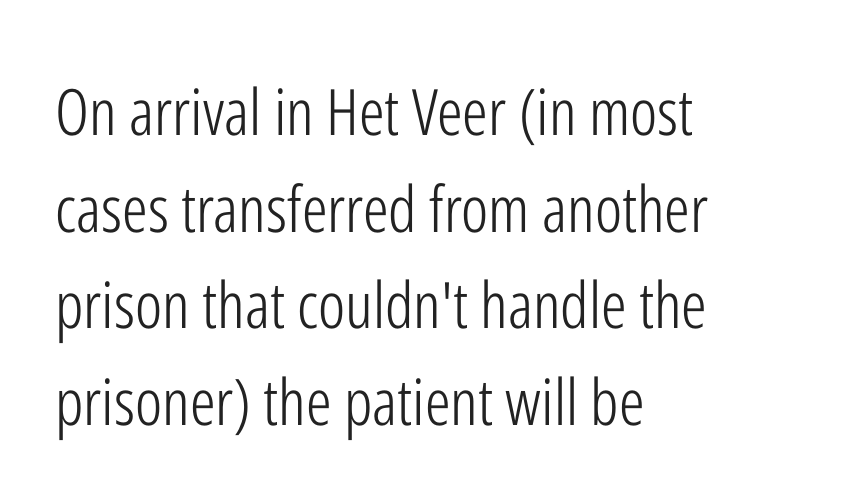
{"serif": "no", "italic": "no", "bold": "no", "weight": "light", "width": "condensed", "stroke_contrast": "low", "x_height": "medium", "monospaced": "no", "underline": "no", "align": "left", "line_spacing": "normal", "line_spacing_ratio": 1.51, "letter_spacing": "normal", "letter_spacing_em": 0.0, "glyph_px": 64}
